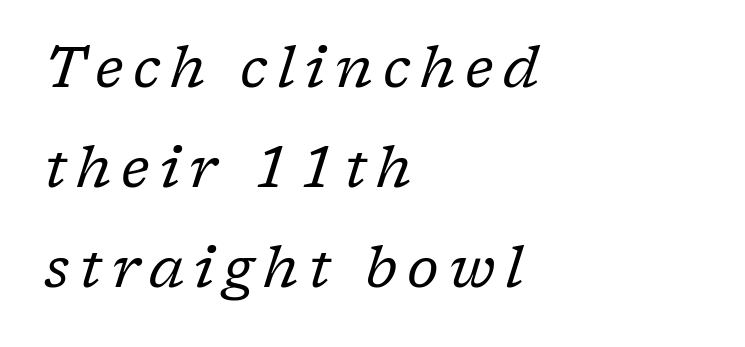
The image shows 58 px regular-weight serif type, italic (leaning right); set left-aligned, line spacing 1.72x, not underlined; low stroke contrast and a medium x-height.
